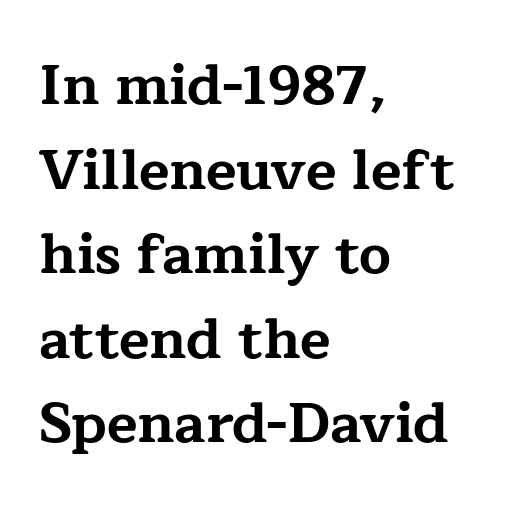
The image shows 56 px bold, wide serif type, upright; set left-aligned, normal line spacing (1.51x), normal letter spacing, not underlined; low stroke contrast and a medium x-height.
